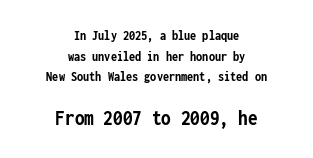
Q: Is the text bold? A: Yes.
Q: Is the text italic (slanted)? A: No, it is upright.
Q: Is the text underlined? A: No.
Q: How is the paragraph aligned? A: Centered.
Q: Is the spacing between letters normal or unusually wide? A: Normal.
Q: Is the spacing between lines tight, normal or loose? A: Normal.
Q: Which block of text is set in a larger size, the first (top) or the second (bottom)? A: The second (bottom) one.
